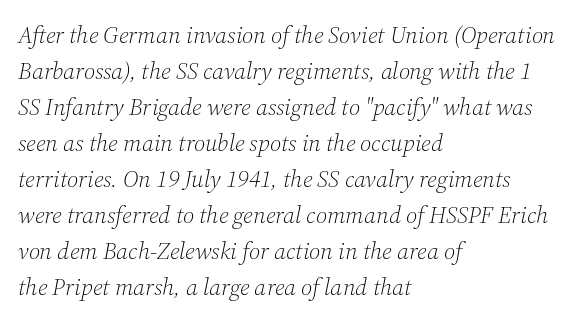
The image shows 24 px text type, italic (leaning right); set left-aligned, normal line spacing (1.5x), normal letter spacing, not underlined.
